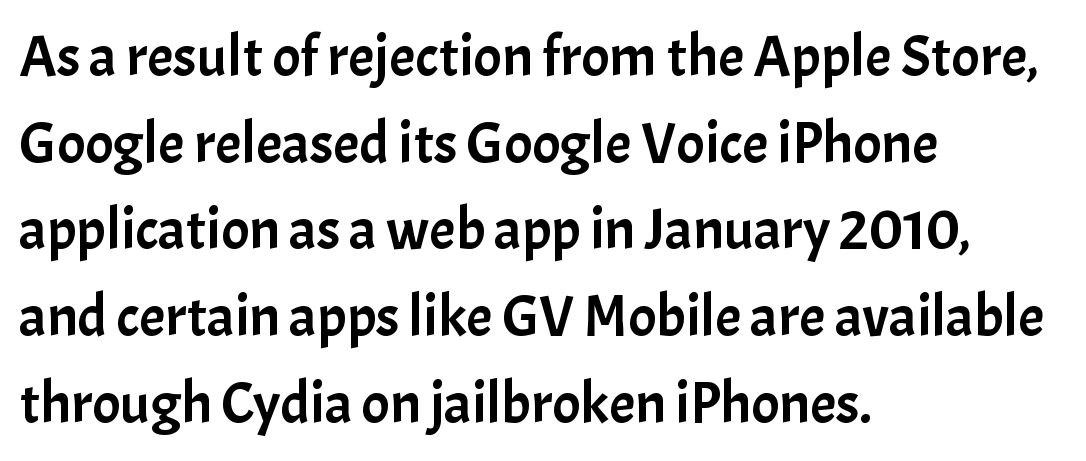
The image shows 59 px sans-serif type, upright; set left-aligned, normal line spacing (1.47x), normal letter spacing, not underlined; low stroke contrast and a medium x-height.
